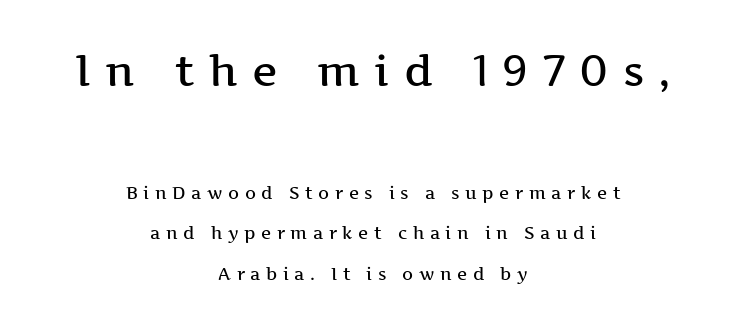
The typesetting leans somewhat heavy: a semibold. A typesetter would call this proportional, since set widths differ per character. Line spacing here is loose. A bare baseline throughout the passage.
